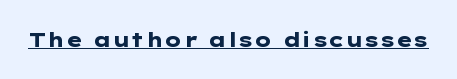
Q: Is the text bold? A: Yes.
Q: Is the text italic (slanted)? A: No, it is upright.
Q: Is the text underlined? A: Yes.
Q: Is the spacing between letters normal or unusually wide? A: Normal.
